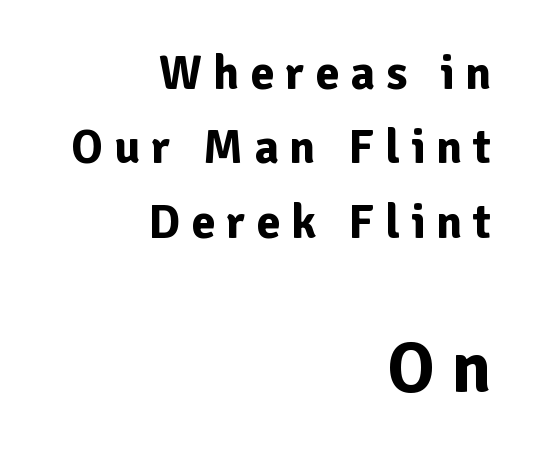
The image shows 72 px bold sans-serif type, upright; set right-aligned, normal line spacing (1.55x), unusually wide letter spacing (+0.23 em), not underlined; the second (bottom) block is 1.5x larger; low stroke contrast and a medium x-height.
